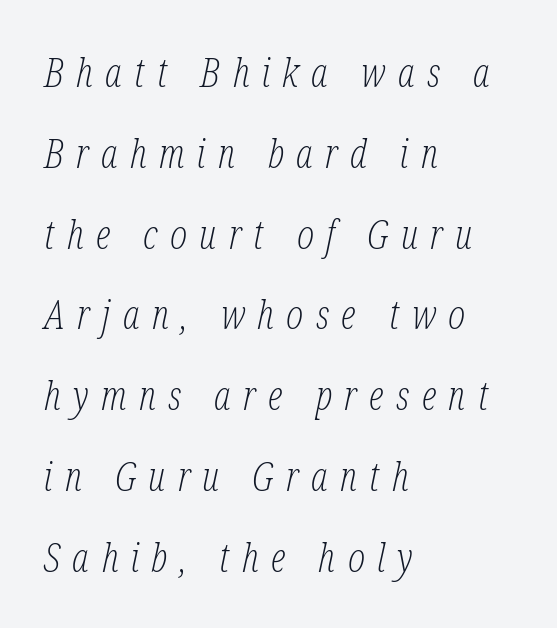
{"serif": "yes", "italic": "yes", "lean": "right", "slant_degrees": 12, "bold": "no", "weight": "light", "width": "condensed", "stroke_contrast": "low", "x_height": "medium", "monospaced": "no", "underline": "no", "align": "left", "line_spacing": "loose", "line_spacing_ratio": 2.02, "letter_spacing": "wide", "letter_spacing_em": 0.31, "glyph_px": 40}
